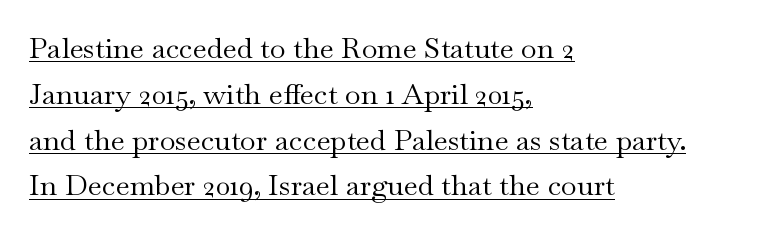
Q: Is the text bold? A: No.
Q: Is the text italic (slanted)? A: No, it is upright.
Q: Is the typeface a serif or a sans-serif typeface? A: Serif.
Q: Is the text underlined? A: Yes.
Q: How is the paragraph aligned? A: Left-aligned.
Q: Is the spacing between letters normal or unusually wide? A: Normal.
Q: Is the spacing between lines tight, normal or loose? A: Normal.
Q: Width (condensed, normal, or wide)? A: Wide.
Q: Stroke contrast? A: Medium.
Q: x-height? A: Small.
Q: Monospaced? A: No.
